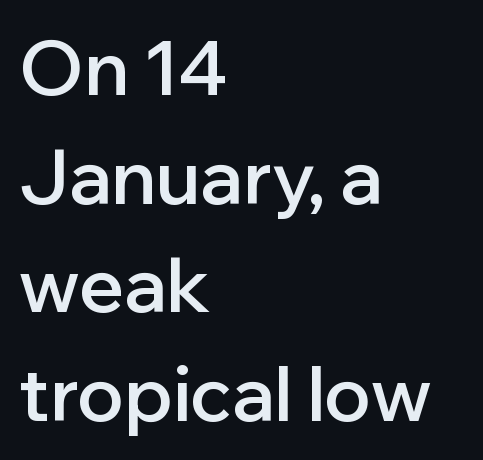
{"serif": "no", "italic": "no", "bold": "semi", "weight": "semibold", "width": "normal", "stroke_contrast": "low", "x_height": "medium", "monospaced": "no", "underline": "no", "align": "left", "line_spacing": "normal", "line_spacing_ratio": 1.45, "letter_spacing": "normal", "letter_spacing_em": 0.0, "glyph_px": 75}
